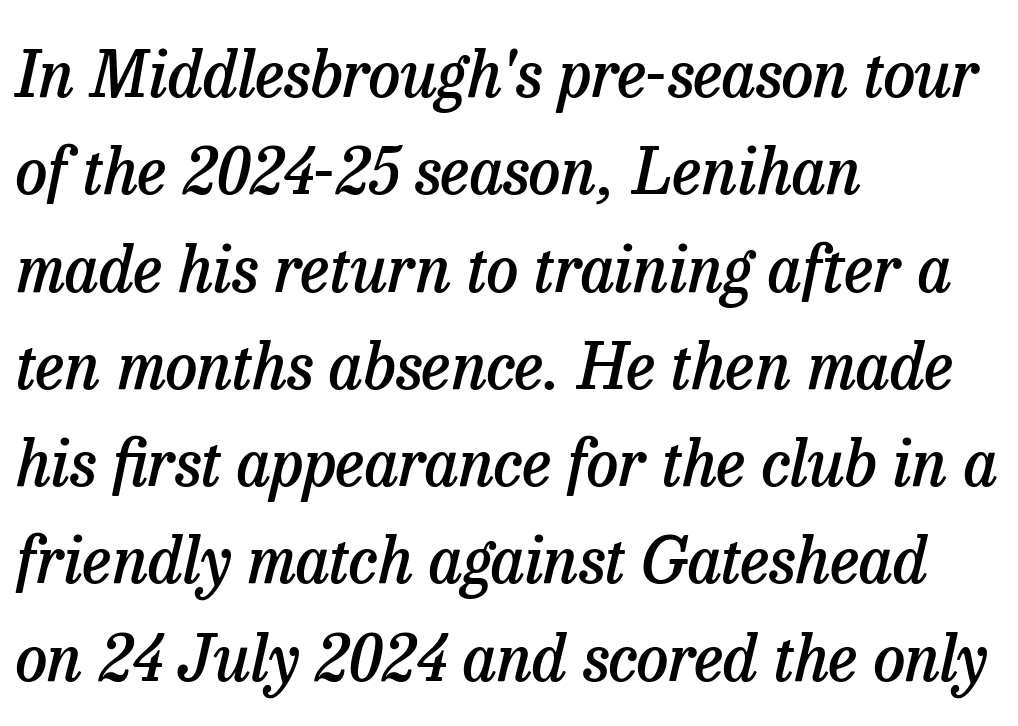
The image shows 64 px semibold serif type, italic (leaning right); set left-aligned, normal line spacing (1.52x), normal letter spacing, not underlined; low stroke contrast and a medium x-height.
